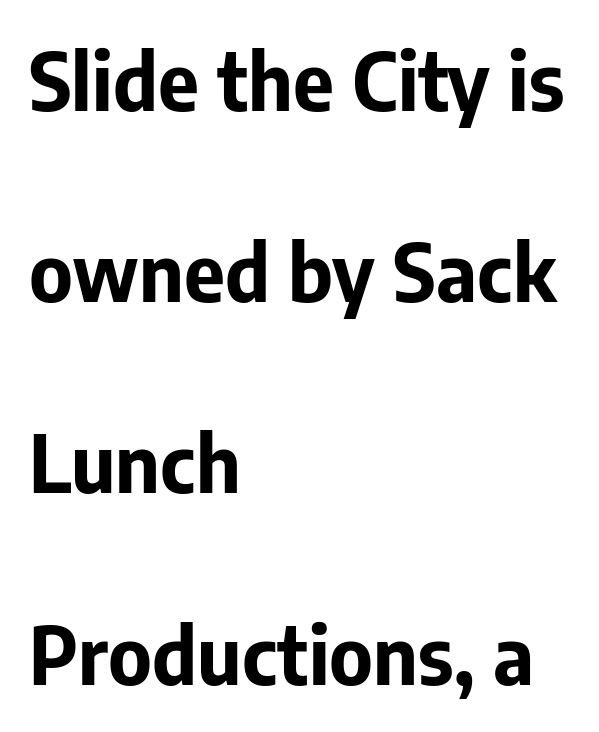
The image shows 79 px bold sans-serif type, upright; set left-aligned, loose line spacing (2.42x), normal letter spacing, not underlined; low stroke contrast and a medium x-height.
